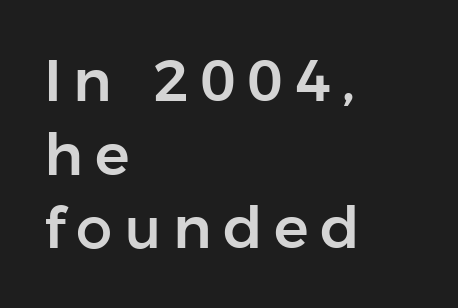
Q: Is the text italic (slanted)? A: No, it is upright.
Q: Is the typeface a serif or a sans-serif typeface? A: Sans-serif.
Q: Is the text underlined? A: No.
Q: How is the paragraph aligned? A: Left-aligned.
Q: Is the spacing between letters normal or unusually wide? A: Unusually wide.
Q: Is the spacing between lines tight, normal or loose? A: Normal.
Q: Width (condensed, normal, or wide)? A: Normal.
Q: Stroke contrast? A: Low.
Q: x-height? A: Medium.
Q: Monospaced? A: No.
